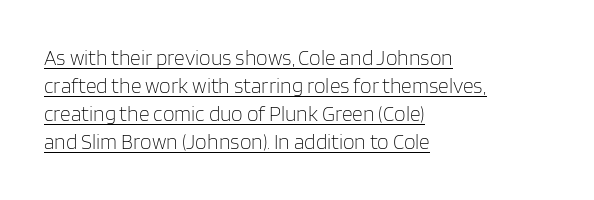
{"italic": "no", "bold": "no", "underline": "yes", "align": "left", "line_spacing": "normal", "line_spacing_ratio": 1.34, "letter_spacing": "normal", "letter_spacing_em": 0.0, "glyph_px": 21}
